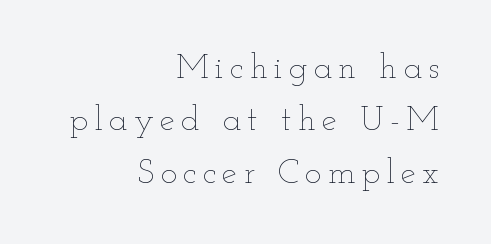
Q: Is the text bold? A: No.
Q: Is the text italic (slanted)? A: No, it is upright.
Q: Is the text underlined? A: No.
Q: How is the paragraph aligned? A: Right-aligned.
Q: Is the spacing between lines tight, normal or loose? A: Normal.
Q: Width (condensed, normal, or wide)? A: Wide.
Q: Stroke contrast? A: Low.
Q: x-height? A: Small.
Q: Monospaced? A: No.
